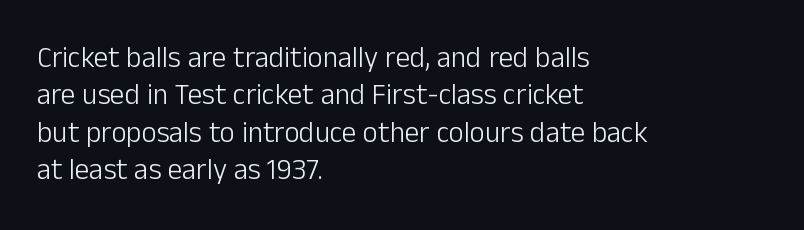
The image shows 29 px light sans-serif type, upright; set left-aligned, normal line spacing (1.29x), normal letter spacing, not underlined; low stroke contrast and a medium x-height.
